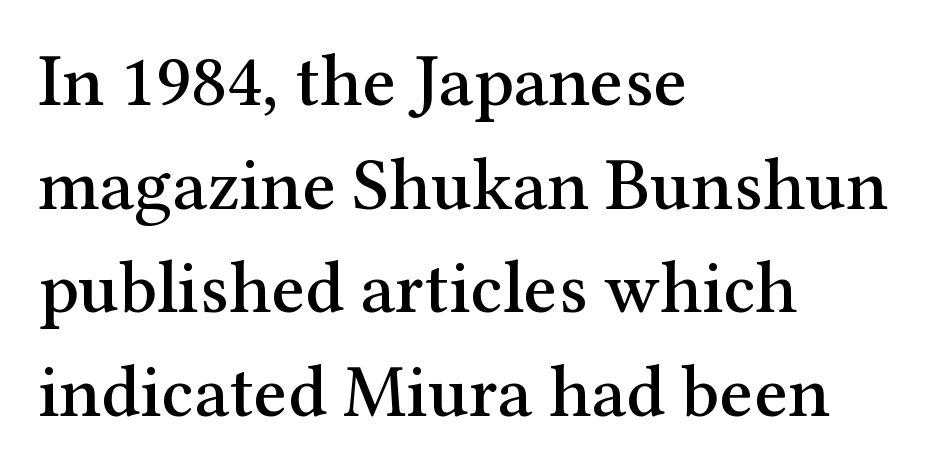
Leading matches the norm, producing a regular column. The paragraph shown leans on its left margin. What stands out about the letter spacing? Nothing — it is the standard amount. Think of a printed novel: that variable character pitch is what you see here. Quick note: not italic, upright. The type family on display is of the serif kind.
